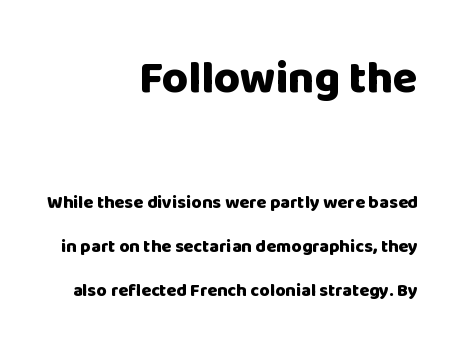
{"serif": "no", "italic": "no", "bold": "yes", "weight": "heavy", "width": "normal", "stroke_contrast": "low", "x_height": "large", "monospaced": "no", "underline": "no", "align": "right", "line_spacing": "loose", "line_spacing_ratio": 2.43, "letter_spacing": "normal", "letter_spacing_em": 0.0, "larger_block": "first", "size_ratio": 2.5, "glyph_px": 45}
